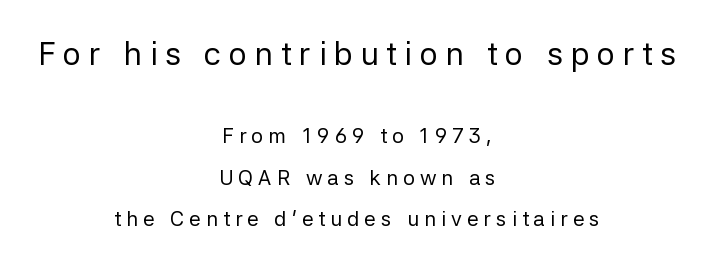
Q: Is the text bold? A: No.
Q: Is the text italic (slanted)? A: No, it is upright.
Q: Is the typeface a serif or a sans-serif typeface? A: Sans-serif.
Q: Is the text underlined? A: No.
Q: How is the paragraph aligned? A: Centered.
Q: Is the spacing between letters normal or unusually wide? A: Unusually wide.
Q: Is the spacing between lines tight, normal or loose? A: Loose.
Q: Which block of text is set in a larger size, the first (top) or the second (bottom)? A: The first (top) one.
Q: Width (condensed, normal, or wide)? A: Normal.
Q: Stroke contrast? A: Low.
Q: x-height? A: Medium.
Q: Monospaced? A: No.
